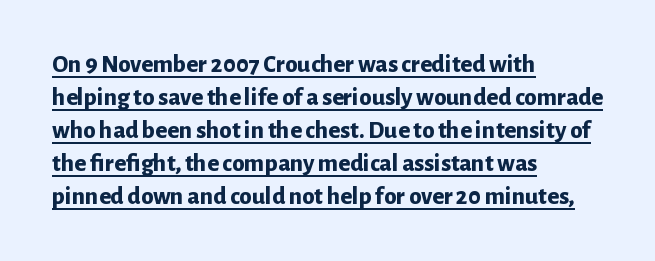
{"italic": "no", "bold": "yes", "underline": "yes", "align": "left", "line_spacing": "normal", "line_spacing_ratio": 1.32, "letter_spacing": "normal", "letter_spacing_em": 0.0, "glyph_px": 25}
